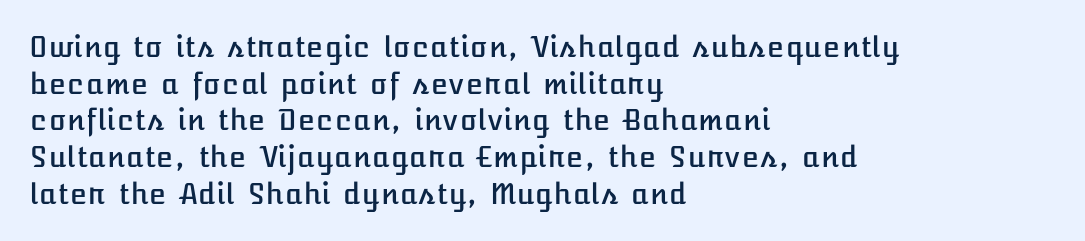
Q: Is the text italic (slanted)? A: No, it is upright.
Q: Is the text underlined? A: No.
Q: How is the paragraph aligned? A: Left-aligned.
Q: Is the spacing between letters normal or unusually wide? A: Normal.
Q: Is the spacing between lines tight, normal or loose? A: Normal.
Q: Width (condensed, normal, or wide)? A: Normal.
Q: Stroke contrast? A: Low.
Q: x-height? A: Medium.
